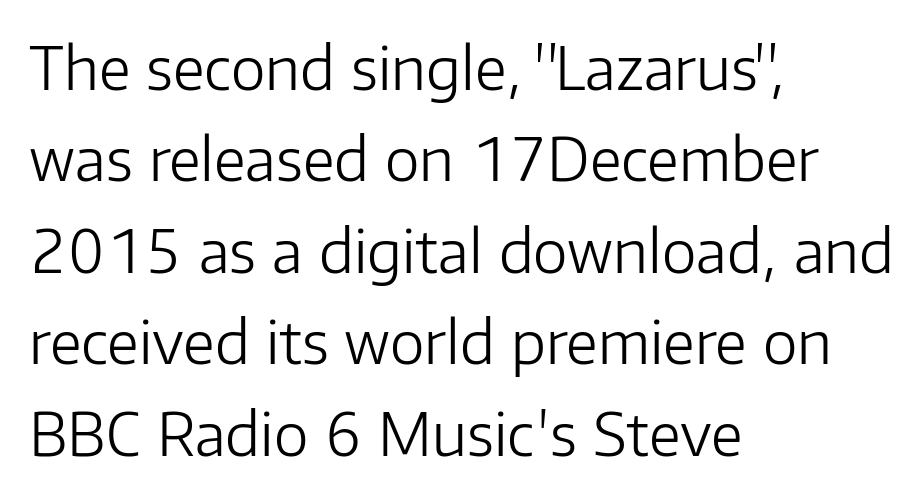
Descenders are the only things crossing below the line. No italicization has been applied; the sample stays upright. This sample has the flowing, uneven cadence of proportional lettering. Leading: standard. This is sans-serif lettering, the kind often seen on screens and signage.
